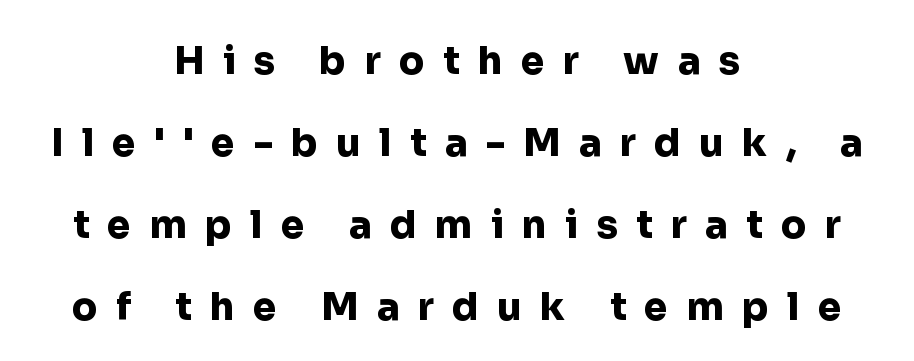
Q: Is the text bold? A: Yes.
Q: Is the text italic (slanted)? A: No, it is upright.
Q: Is the typeface a serif or a sans-serif typeface? A: Sans-serif.
Q: Is the text underlined? A: No.
Q: How is the paragraph aligned? A: Centered.
Q: Is the spacing between letters normal or unusually wide? A: Unusually wide.
Q: Is the spacing between lines tight, normal or loose? A: Loose.
Q: Width (condensed, normal, or wide)? A: Normal.
Q: Stroke contrast? A: Low.
Q: x-height? A: Medium.
Q: Monospaced? A: No.
